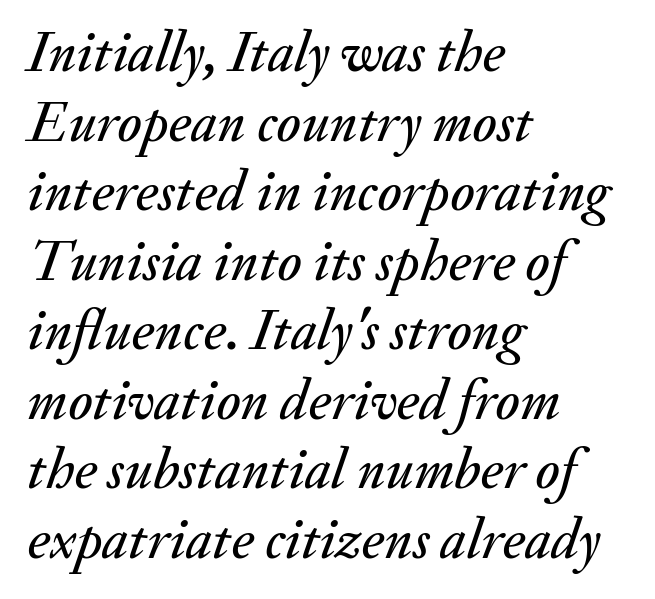
{"italic": "yes", "lean": "right", "slant_degrees": 20, "width": "normal", "stroke_contrast": "medium", "x_height": "small", "monospaced": "no", "underline": "no", "align": "left", "line_spacing_ratio": 1.22, "letter_spacing": "normal", "letter_spacing_em": 0.0, "glyph_px": 57}
